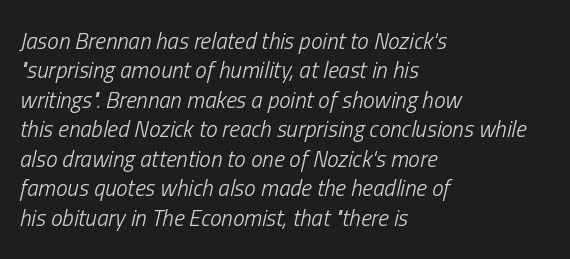
Every character sits at an angle, as italics do. The lines in this sample share a left origin and differ only in where they stop. This rendering features lettering with no underline. A typesetter would call this zero additional tracking. Whoever set this chose a conventional vertical rhythm. Stems here are at most as thick as an everyday book face.
